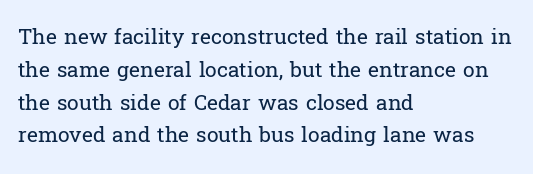
Upright lettering throughout. The rows are spaced the way most documents space them. These lines stack with their left ends in a neat column. The space beneath each line is pristine and unruled. This sample uses plain, unmodified letter spacing. Stem width sits at or under what a default text font uses.
